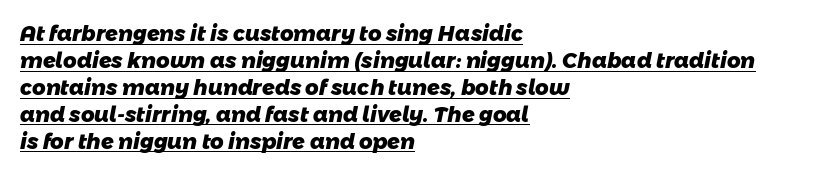
The rendering uses a bold face; every stroke is thick and dark. Descenders here cross a horizontal rule under the line. Compared with a centered layout, this one pins lines to the left instead. Look at the tracking — it's just the regular setting, nothing added. This sample keeps an unexceptional amount of space between lines.
